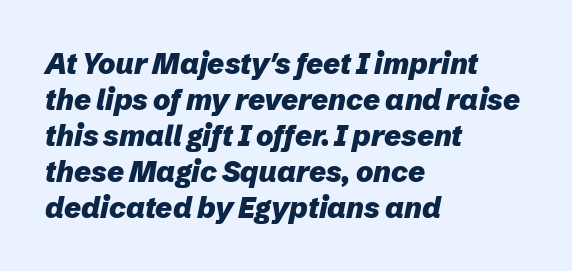
The image shows 29 px heavy type, italic (leaning right); set left-aligned, line spacing 1.24x, normal letter spacing, not underlined; low stroke contrast and a medium x-height.
